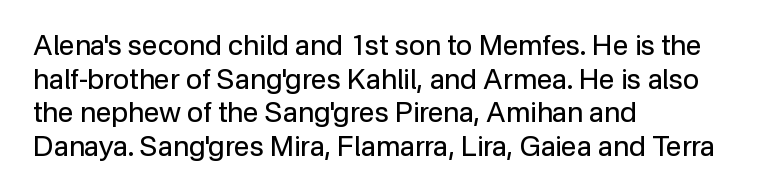
{"serif": "no", "italic": "no", "bold": "no", "weight": "regular", "width": "normal", "stroke_contrast": "low", "x_height": "medium", "monospaced": "no", "underline": "no", "align": "left", "line_spacing_ratio": 1.2, "letter_spacing": "normal", "letter_spacing_em": 0.0, "glyph_px": 28}
